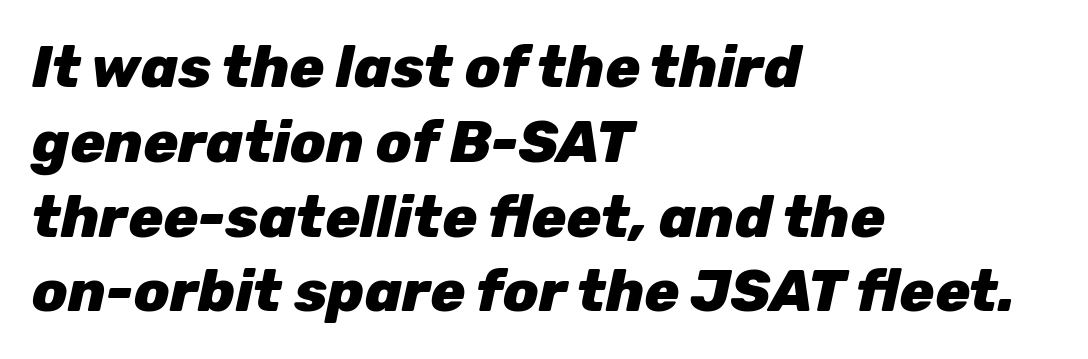
Honestly, the letter spacing is just normal — you wouldn't notice it. This is heavy type, rendered in bold. Compared with a centered layout, this one pins lines to the left instead. Slant detected: the letters are inclined. Varying glyph widths throughout — classic text-font behaviour. The gap between lines stays unmarked.
